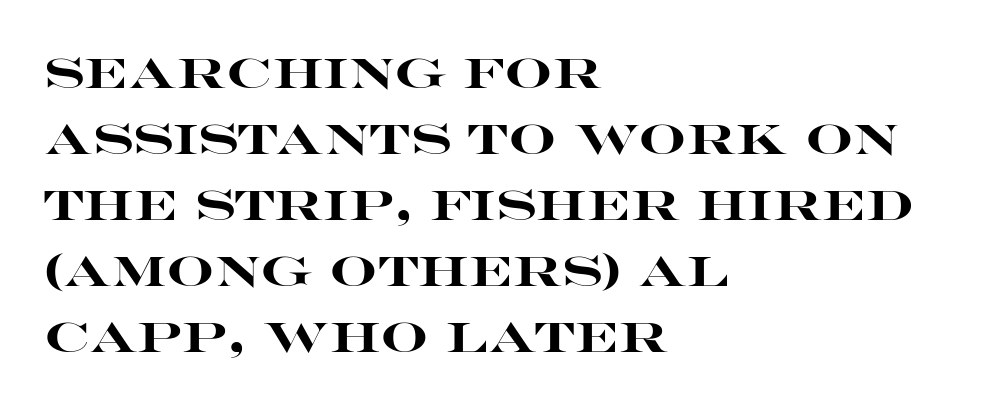
The image shows 42 px heavy, wide type, upright; set left-aligned, normal line spacing (1.57x), normal letter spacing, not underlined; high stroke contrast and a large x-height.
